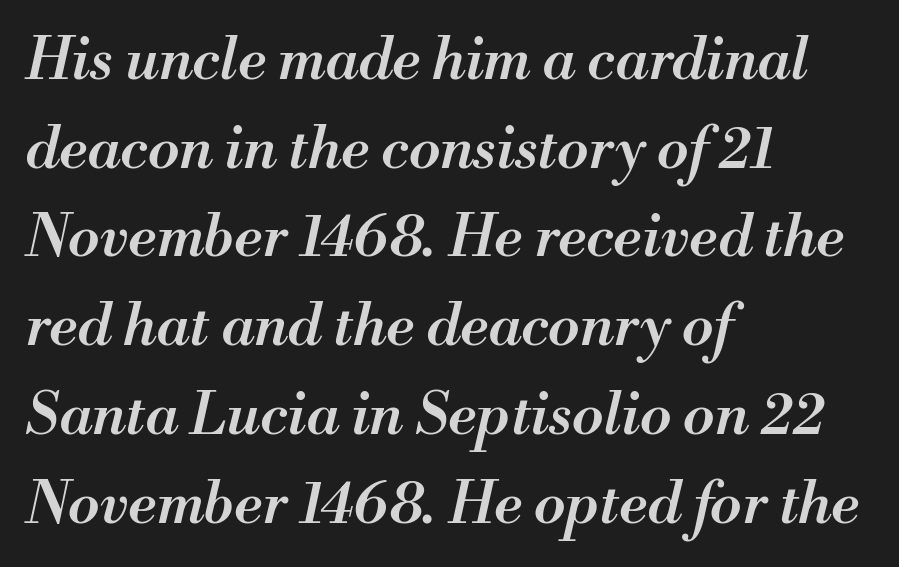
Q: Is the text bold? A: Semi-bold.
Q: Is the text italic (slanted)? A: Yes, it leans right by about 13 degrees.
Q: Is the text underlined? A: No.
Q: How is the paragraph aligned? A: Left-aligned.
Q: Is the spacing between letters normal or unusually wide? A: Normal.
Q: Is the spacing between lines tight, normal or loose? A: Normal.
Q: Width (condensed, normal, or wide)? A: Normal.
Q: Stroke contrast? A: Medium.
Q: x-height? A: Small.
Q: Monospaced? A: No.
